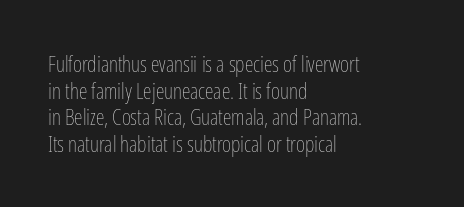
Q: Is the text bold? A: No.
Q: Is the text italic (slanted)? A: No, it is upright.
Q: Is the text underlined? A: No.
Q: How is the paragraph aligned? A: Left-aligned.
Q: Is the spacing between letters normal or unusually wide? A: Normal.
